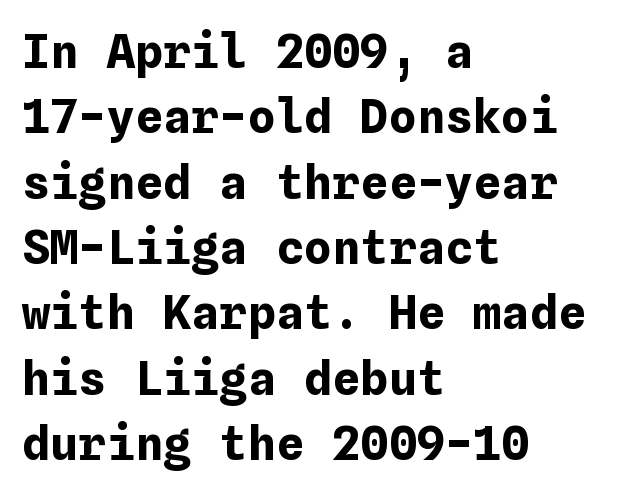
Q: Is the text bold? A: Yes.
Q: Is the text italic (slanted)? A: No, it is upright.
Q: Is the text underlined? A: No.
Q: How is the paragraph aligned? A: Left-aligned.
Q: Is the spacing between letters normal or unusually wide? A: Normal.
Q: Is the spacing between lines tight, normal or loose? A: Normal.
Q: Width (condensed, normal, or wide)? A: Normal.
Q: Stroke contrast? A: Low.
Q: x-height? A: Medium.
